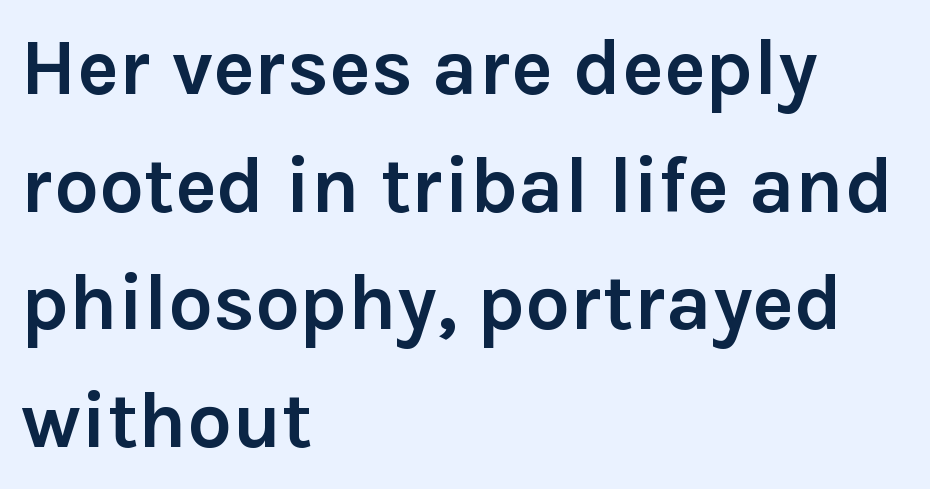
The image shows 79 px semibold sans-serif type, upright; set left-aligned, normal line spacing (1.49x), normal letter spacing, not underlined; low stroke contrast and a medium x-height.
